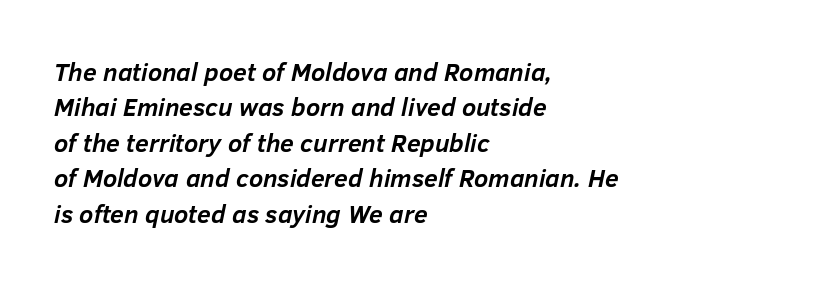
Q: Is the text bold? A: Yes.
Q: Is the text italic (slanted)? A: Yes, it leans right by about 12 degrees.
Q: Is the text underlined? A: No.
Q: How is the paragraph aligned? A: Left-aligned.
Q: Is the spacing between letters normal or unusually wide? A: Normal.
Q: Is the spacing between lines tight, normal or loose? A: Normal.
